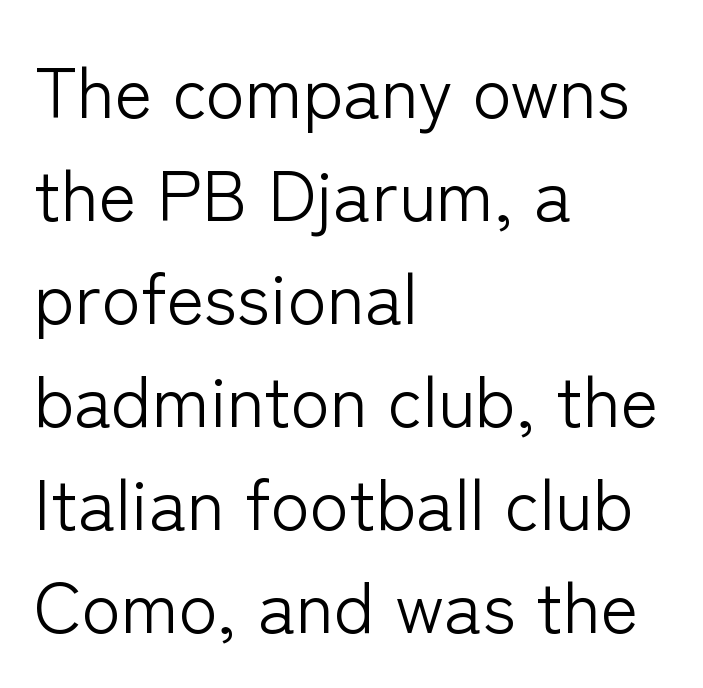
Q: Is the text bold? A: No.
Q: Is the text italic (slanted)? A: No, it is upright.
Q: Is the typeface a serif or a sans-serif typeface? A: Sans-serif.
Q: Is the text underlined? A: No.
Q: How is the paragraph aligned? A: Left-aligned.
Q: Is the spacing between letters normal or unusually wide? A: Normal.
Q: Is the spacing between lines tight, normal or loose? A: Normal.
Q: Width (condensed, normal, or wide)? A: Normal.
Q: Stroke contrast? A: Low.
Q: x-height? A: Medium.
Q: Monospaced? A: No.
